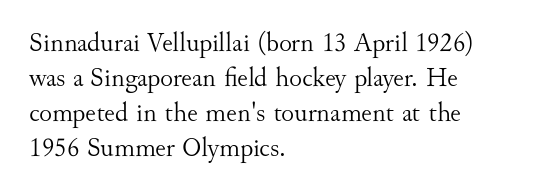
The image shows 27 px text type, upright; set left-aligned, normal line spacing (1.3x), normal letter spacing, not underlined.
